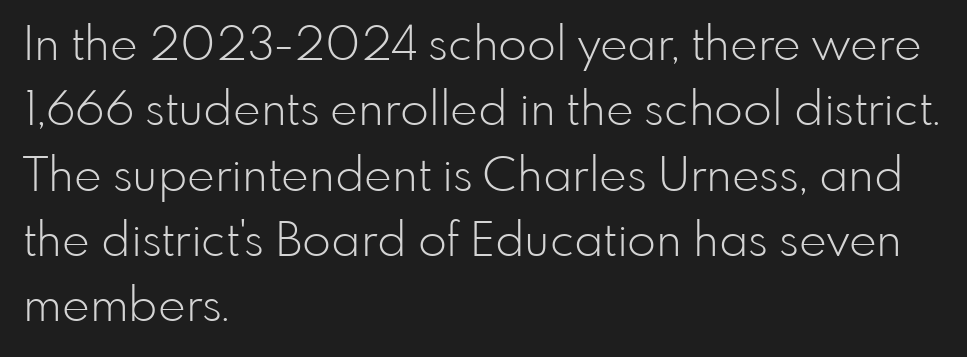
The image shows 47 px light sans-serif type, upright; set left-aligned, normal line spacing (1.39x), normal letter spacing, not underlined; low stroke contrast and a small x-height.
